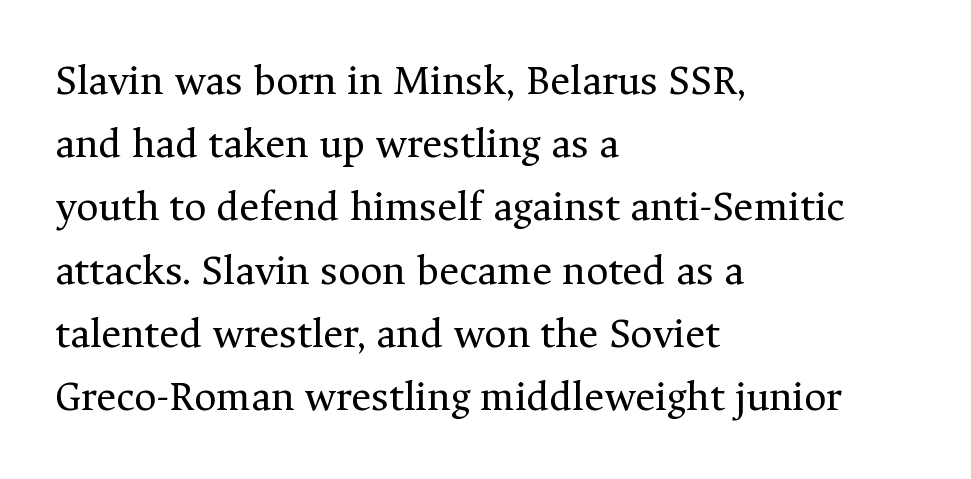
Lines of text with bare space underneath. When letters stand straight like this, we call the style roman or upright. Note: serifs present on the glyphs. The block of text has a typical density, with ordinary space between rows.
